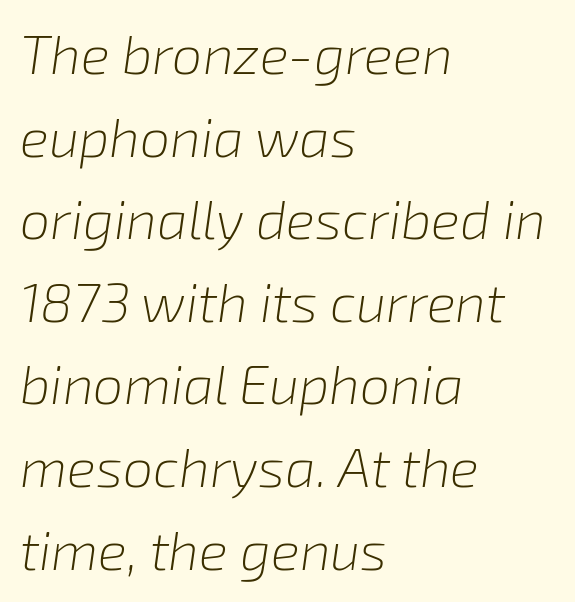
Q: Is the text bold? A: No.
Q: Is the text italic (slanted)? A: Yes, it leans right by about 8 degrees.
Q: Is the text underlined? A: No.
Q: How is the paragraph aligned? A: Left-aligned.
Q: Is the spacing between letters normal or unusually wide? A: Normal.
Q: Is the spacing between lines tight, normal or loose? A: Normal.
Q: Width (condensed, normal, or wide)? A: Normal.
Q: Stroke contrast? A: Low.
Q: x-height? A: Medium.
Q: Monospaced? A: No.
